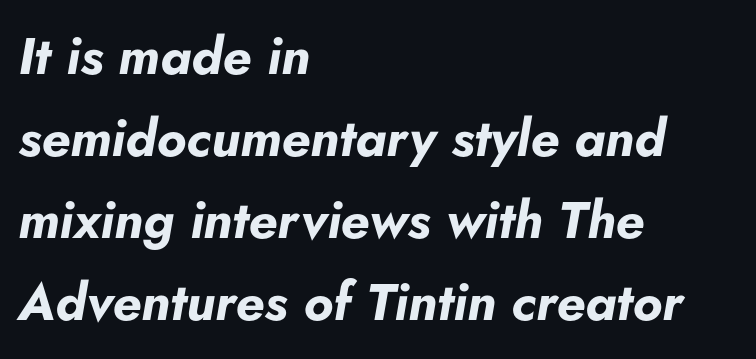
Q: Is the text bold? A: Yes.
Q: Is the text italic (slanted)? A: Yes, it leans right by about 5 degrees.
Q: Is the text underlined? A: No.
Q: How is the paragraph aligned? A: Left-aligned.
Q: Is the spacing between letters normal or unusually wide? A: Normal.
Q: Is the spacing between lines tight, normal or loose? A: Normal.
Q: Width (condensed, normal, or wide)? A: Normal.
Q: Stroke contrast? A: Low.
Q: x-height? A: Small.
Q: Monospaced? A: No.
